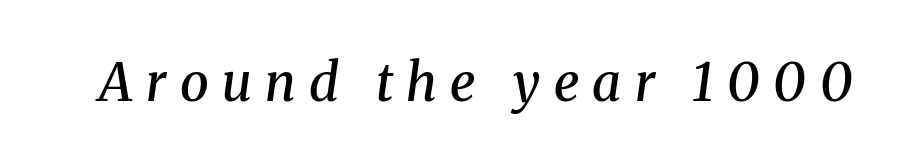
Note the varied advance widths — an 'i' is clearly narrower than an 'm'. These lines are composed in type with serifs. How are the letters spaced? Widely, with obvious added tracking. Check under the words: just untouched page.
